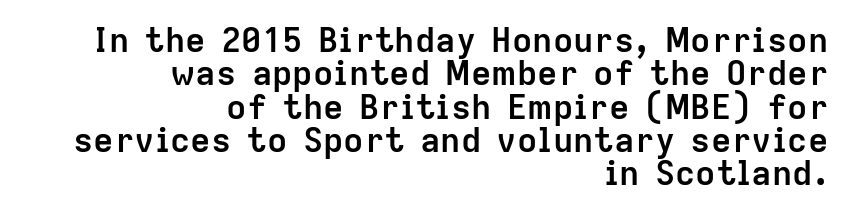
Letter spacing: default. The space beneath each line is pristine and unruled. Chunky letters — that's bold for sure. This sample is right-justified, so line beginnings fall wherever the words allow.
